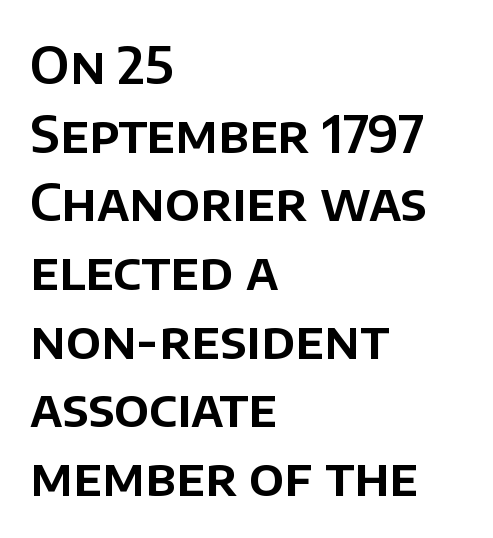
{"serif": "no", "italic": "no", "width": "normal", "stroke_contrast": "low", "x_height": "large", "monospaced": "no", "underline": "no", "align": "left", "line_spacing": "normal", "line_spacing_ratio": 1.32, "letter_spacing": "normal", "letter_spacing_em": 0.0, "glyph_px": 52}
